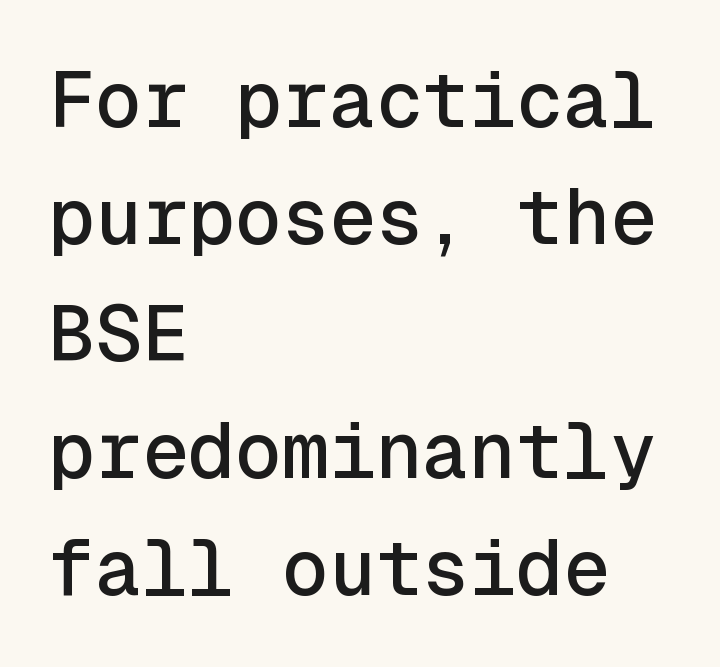
What kind of face is this? One without serifs — a sans. Glyph-to-glyph distance matches everyday printed text. If you drew a line through each stem, it would be perfectly vertical. The strip under each line holds only bare page. Every character here occupies the same horizontal width, giving the sample a typewriter-like rhythm.
